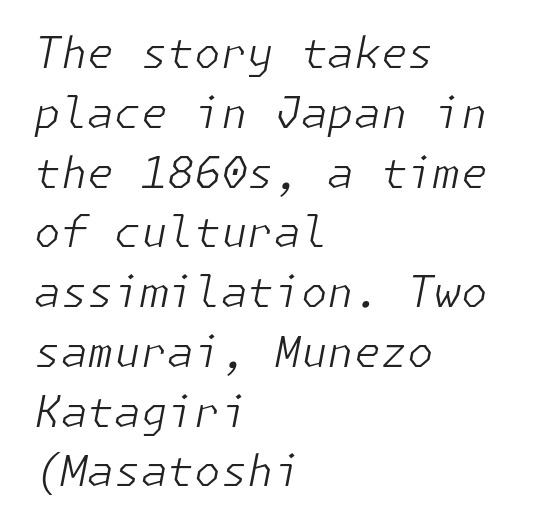
Q: Is the text bold? A: No.
Q: Is the text italic (slanted)? A: Yes, it leans right by about 11 degrees.
Q: Is the text underlined? A: No.
Q: How is the paragraph aligned? A: Left-aligned.
Q: Is the spacing between letters normal or unusually wide? A: Normal.
Q: Is the spacing between lines tight, normal or loose? A: Normal.
Q: Width (condensed, normal, or wide)? A: Normal.
Q: Stroke contrast? A: Low.
Q: x-height? A: Medium.
